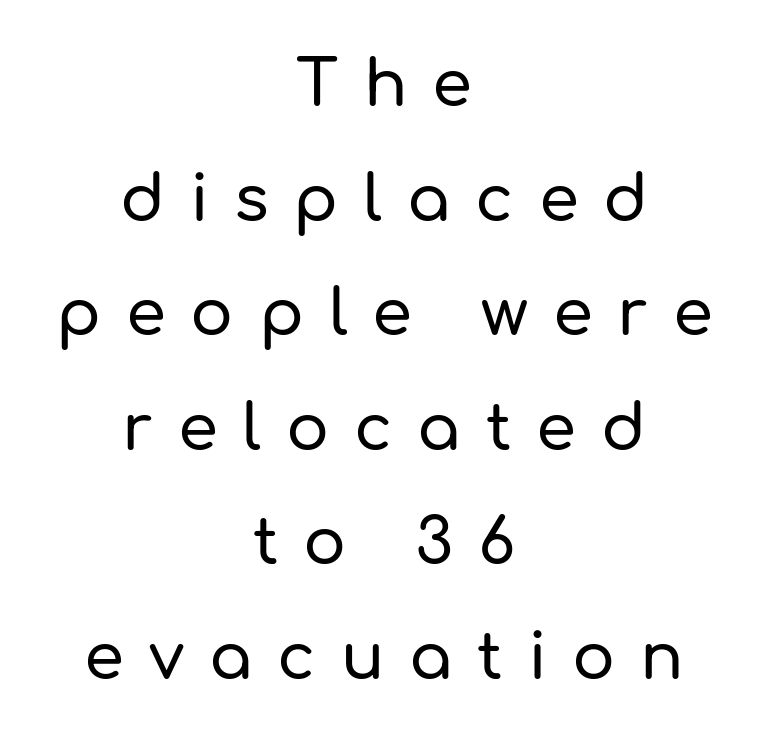
The image shows 64 px sans-serif type, upright; set centered, line spacing 1.79x, unusually wide letter spacing (+0.39 em), not underlined; low stroke contrast and a medium x-height.
